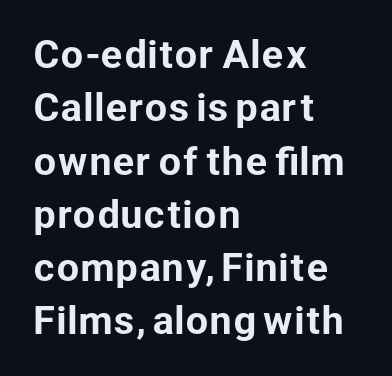
The image shows 36 px sans-serif type, upright; set left-aligned, normal line spacing (1.48x), normal letter spacing, not underlined; low stroke contrast and a medium x-height.
